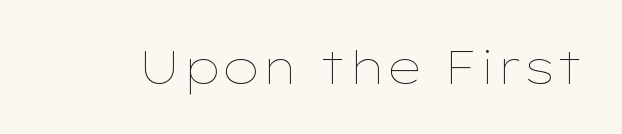
{"italic": "no", "bold": "no", "weight": "thin", "width": "wide", "stroke_contrast": "low", "x_height": "medium", "monospaced": "no", "underline": "no", "letter_spacing": "normal", "letter_spacing_em": 0.0, "glyph_px": 46}
